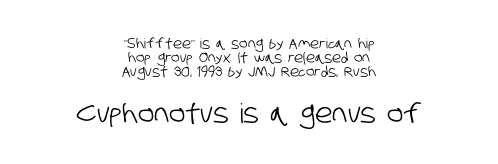
{"underline": "no", "align": "center", "line_spacing": "tight", "line_spacing_ratio": 1.0, "letter_spacing": "normal", "letter_spacing_em": 0.0, "larger_block": "second", "size_ratio": 1.93, "glyph_px": 27}
